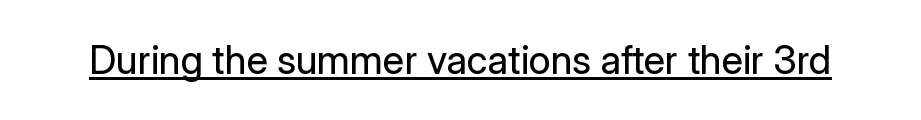
The image shows 39 px regular-weight sans-serif type, upright; set normal letter spacing, underlined; low stroke contrast and a medium x-height.
